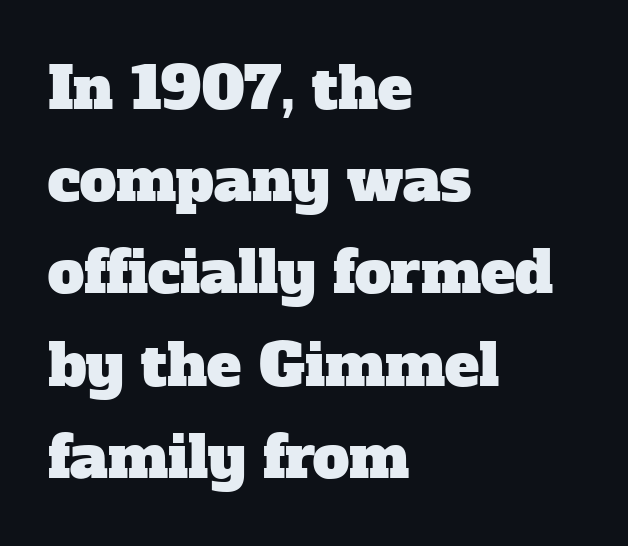
{"serif": "yes", "width": "normal", "stroke_contrast": "low", "x_height": "medium", "monospaced": "no", "underline": "no", "align": "left", "line_spacing": "normal", "line_spacing_ratio": 1.59, "letter_spacing": "normal", "letter_spacing_em": 0.0, "glyph_px": 58}
